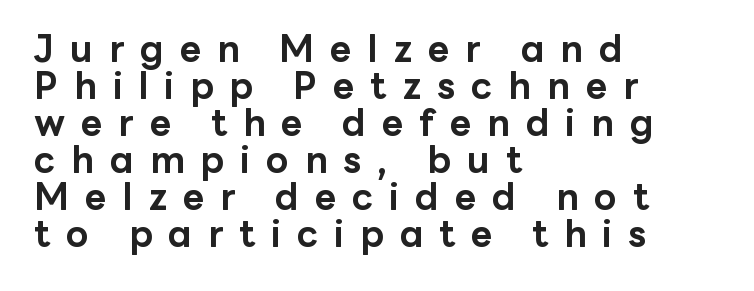
{"serif": "no", "italic": "no", "bold": "yes", "weight": "bold", "width": "normal", "stroke_contrast": "low", "x_height": "medium", "monospaced": "no", "underline": "no", "align": "left", "line_spacing": "tight", "line_spacing_ratio": 1.0, "letter_spacing": "wide", "letter_spacing_em": 0.43, "glyph_px": 37}
